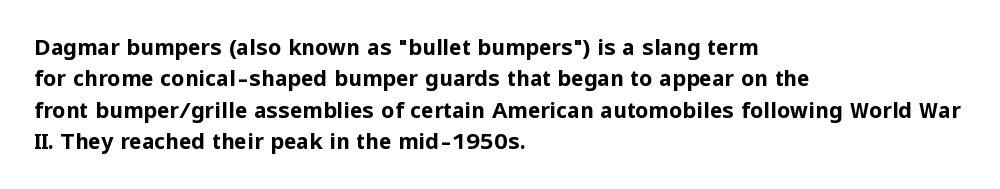
The image shows 21 px bold type, upright; set left-aligned, normal line spacing (1.5x), normal letter spacing, not underlined.
